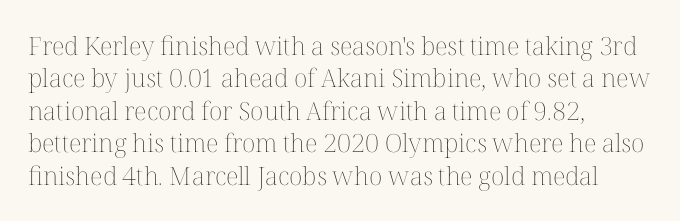
The image shows 25 px text type, upright; set left-aligned, normal line spacing (1.3x), normal letter spacing, not underlined.
